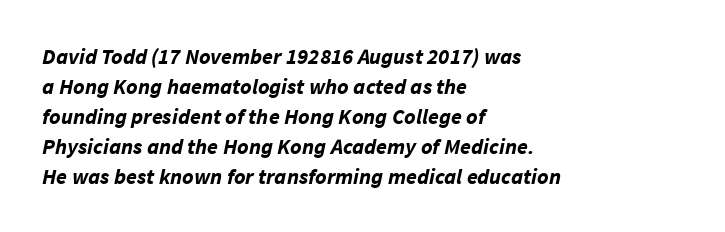
The image shows 22 px bold type, italic (leaning right); set left-aligned, normal line spacing (1.36x), normal letter spacing, not underlined.
